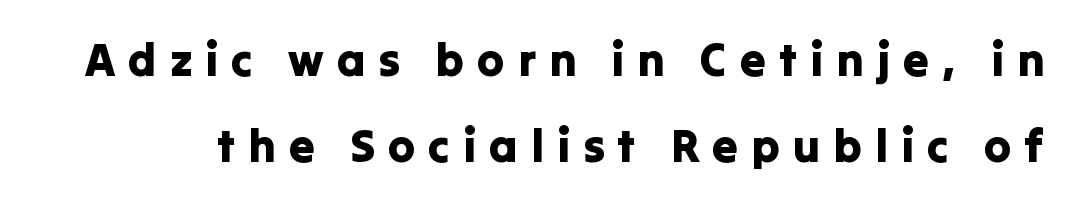
{"serif": "no", "italic": "no", "width": "normal", "stroke_contrast": "low", "x_height": "medium", "monospaced": "no", "underline": "no", "line_spacing_ratio": 1.88, "letter_spacing": "wide", "letter_spacing_em": 0.28, "glyph_px": 46}
